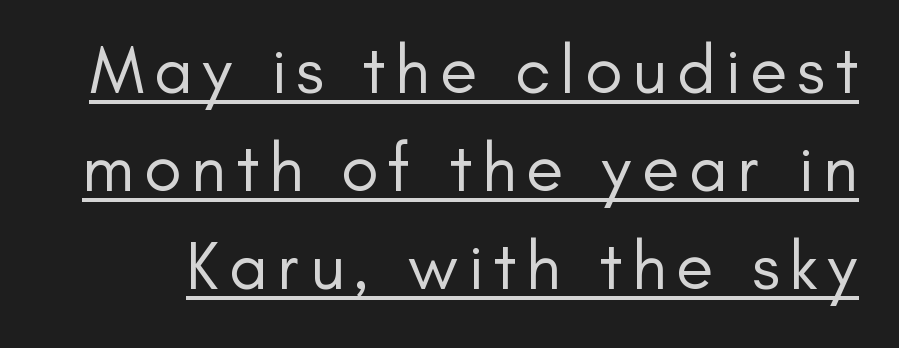
Looks like regular typesetting: each glyph gets only the width it needs. The lettering holds an erect, upright posture throughout. Is there an underline? Yes — a line sits under the letters. Type style note: lacks serifs.
